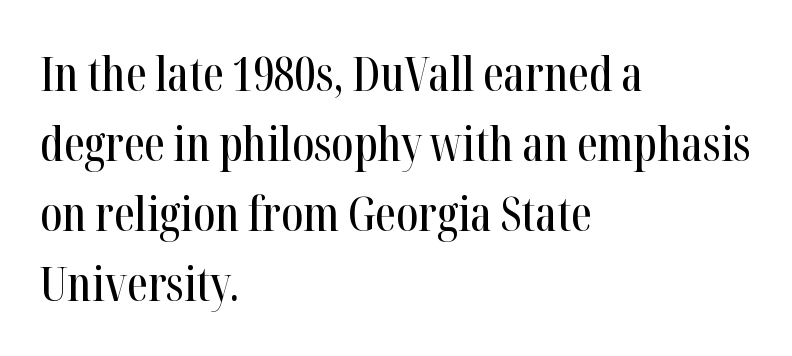
The image shows 47 px condensed serif type, upright; set left-aligned, normal line spacing (1.49x), normal letter spacing, not underlined; high stroke contrast and a medium x-height.
